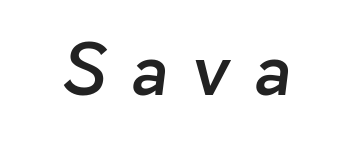
{"serif": "no", "bold": "semi", "weight": "semibold", "width": "normal", "stroke_contrast": "low", "x_height": "medium", "monospaced": "no", "underline": "no", "letter_spacing": "wide", "letter_spacing_em": 0.35, "glyph_px": 70}
